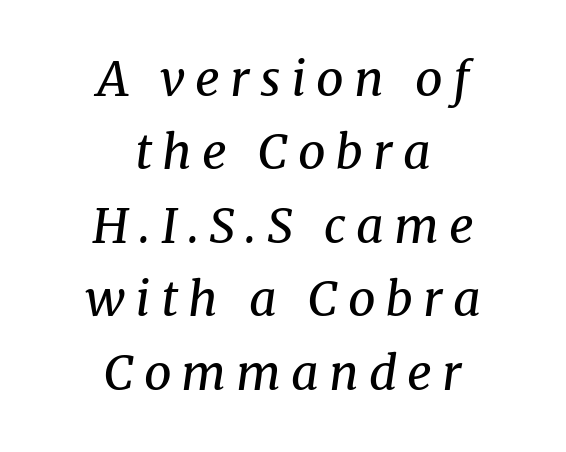
{"serif": "yes", "italic": "yes", "lean": "right", "slant_degrees": 8, "bold": "no", "weight": "regular", "width": "normal", "stroke_contrast": "medium", "x_height": "medium", "monospaced": "no", "underline": "no", "align": "center", "line_spacing": "normal", "line_spacing_ratio": 1.53, "letter_spacing": "wide", "letter_spacing_em": 0.21, "glyph_px": 48}
